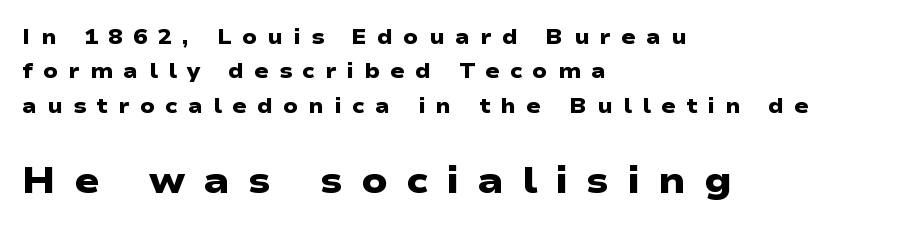
Q: Is the text bold? A: Yes.
Q: Is the typeface a serif or a sans-serif typeface? A: Sans-serif.
Q: Is the text underlined? A: No.
Q: How is the paragraph aligned? A: Left-aligned.
Q: Is the spacing between letters normal or unusually wide? A: Unusually wide.
Q: Is the spacing between lines tight, normal or loose? A: Normal.
Q: Which block of text is set in a larger size, the first (top) or the second (bottom)? A: The second (bottom) one.
Q: Width (condensed, normal, or wide)? A: Wide.
Q: Stroke contrast? A: Low.
Q: x-height? A: Medium.
Q: Monospaced? A: No.
